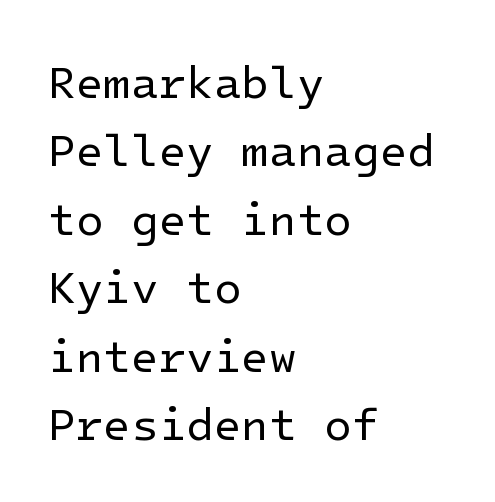
{"serif": "no", "italic": "no", "bold": "no", "weight": "regular", "width": "normal", "stroke_contrast": "low", "x_height": "medium", "underline": "no", "align": "left", "line_spacing": "normal", "line_spacing_ratio": 1.52, "letter_spacing": "normal", "letter_spacing_em": 0.0, "glyph_px": 45}
